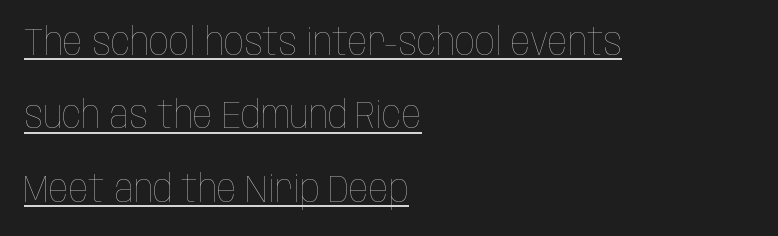
The image shows 39 px thin, condensed type, upright; set left-aligned, line spacing 1.88x, normal letter spacing, underlined; low stroke contrast and a large x-height.
